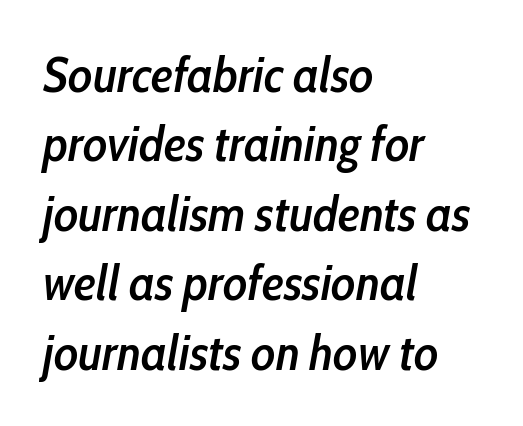
One-word summary of the alignment: left. Notice how the stems are inclined rather than vertical — that's the hallmark of italics. The rendering uses a moderate line-height, typical for paragraphs. The passage shown is typed in a proportional face where columns would drift. These lines carry some extra weight — a demibold, not a full bold.
